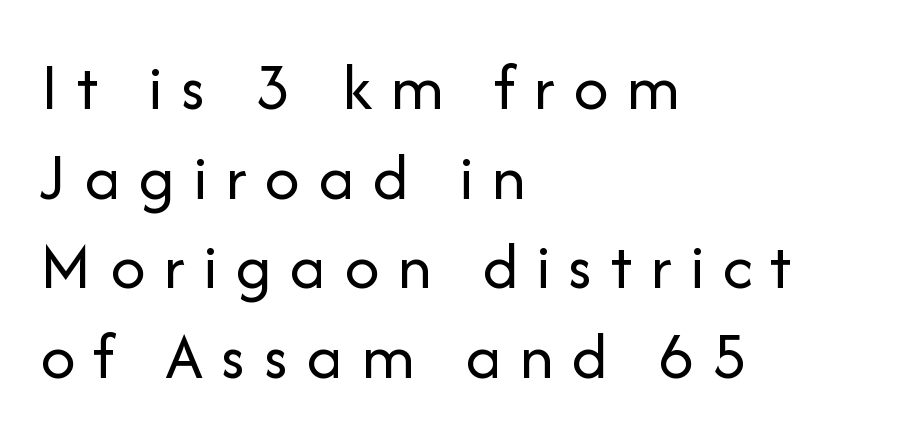
The image shows 69 px regular-weight sans-serif type, upright; set left-aligned, normal line spacing (1.3x), unusually wide letter spacing (+0.26 em), not underlined; low stroke contrast and a medium x-height.
